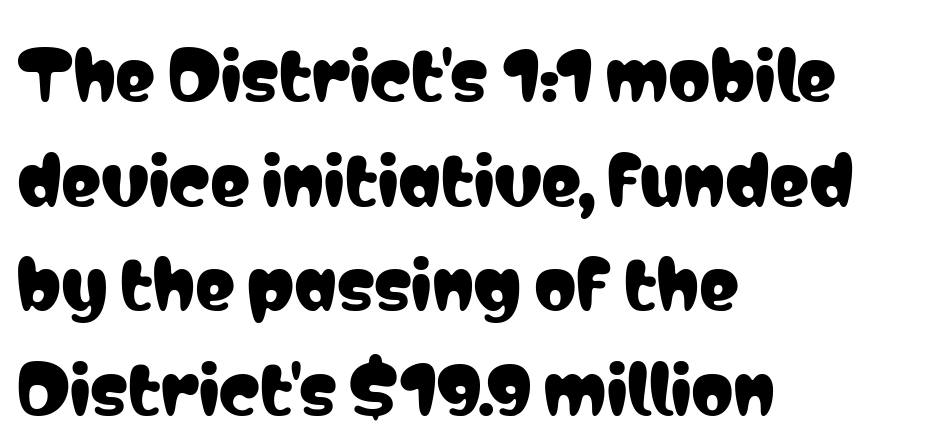
Q: Is the text italic (slanted)? A: No, it is upright.
Q: Is the typeface a serif or a sans-serif typeface? A: Sans-serif.
Q: Is the text underlined? A: No.
Q: How is the paragraph aligned? A: Left-aligned.
Q: Is the spacing between letters normal or unusually wide? A: Normal.
Q: Is the spacing between lines tight, normal or loose? A: Normal.
Q: Width (condensed, normal, or wide)? A: Condensed.
Q: Stroke contrast? A: Low.
Q: x-height? A: Medium.
Q: Monospaced? A: No.
